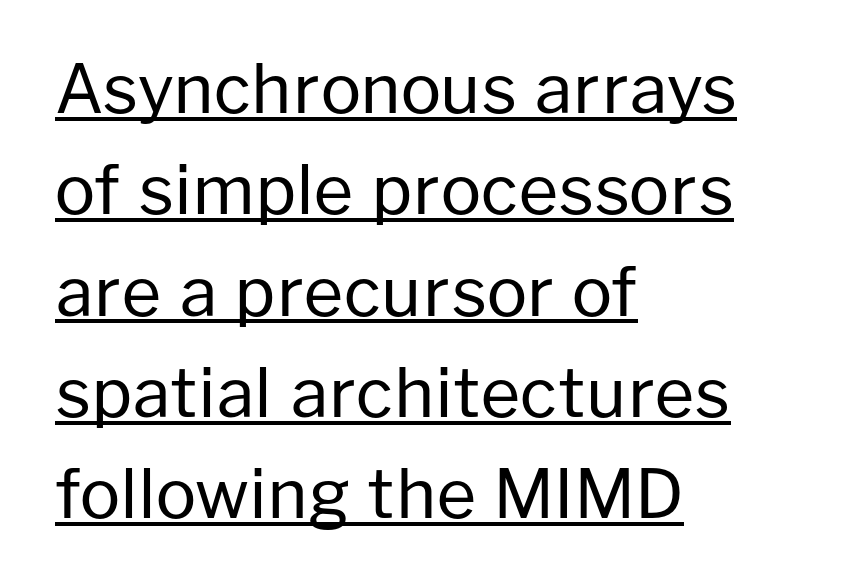
{"serif": "no", "italic": "no", "bold": "no", "weight": "regular", "width": "normal", "stroke_contrast": "low", "x_height": "medium", "monospaced": "no", "underline": "yes", "align": "left", "line_spacing": "normal", "line_spacing_ratio": 1.49, "letter_spacing": "normal", "letter_spacing_em": 0.0, "glyph_px": 68}
